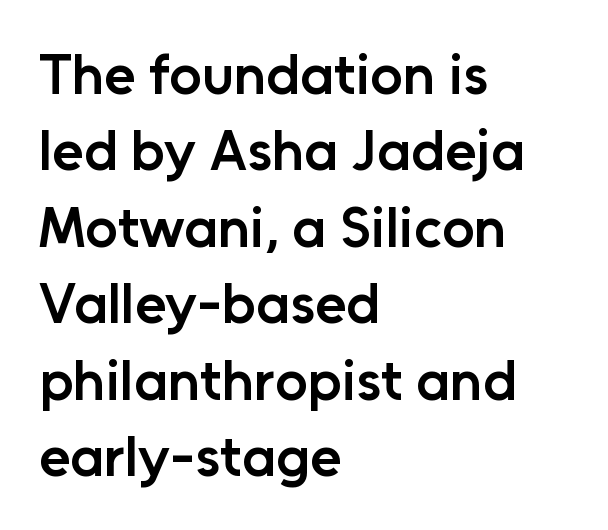
No italicization has been applied; the sample stays upright. Character widths vary here, with narrow letters taking less room than wide ones. In terms of weight, the rendering is demibold, just under bold. Honestly, there is no underline to notice here at all.
